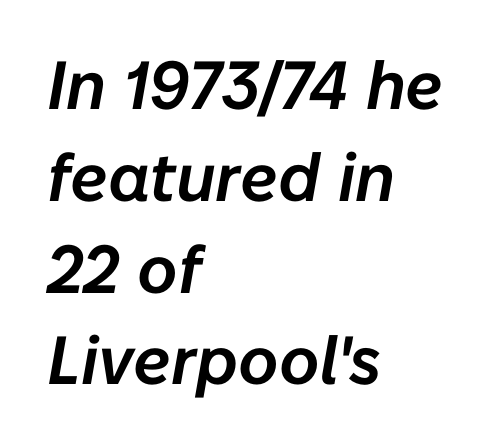
The image shows 68 px text type, italic (leaning right); set left-aligned, normal line spacing (1.35x), normal letter spacing, not underlined; low stroke contrast and a medium x-height.
